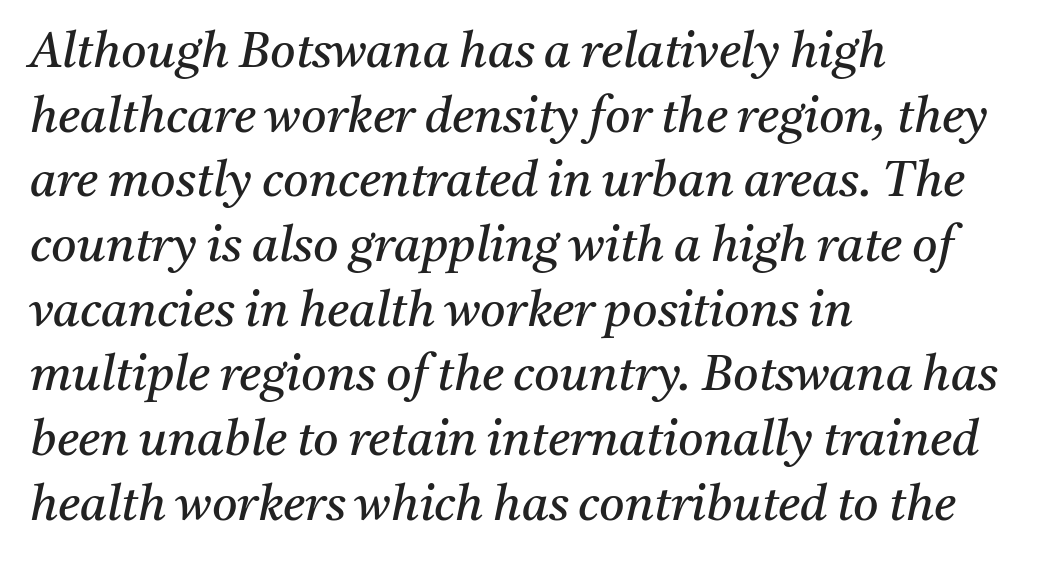
The image shows 49 px regular-weight serif type, italic (leaning right); set left-aligned, normal line spacing (1.32x), normal letter spacing, not underlined; medium stroke contrast and a medium x-height.
